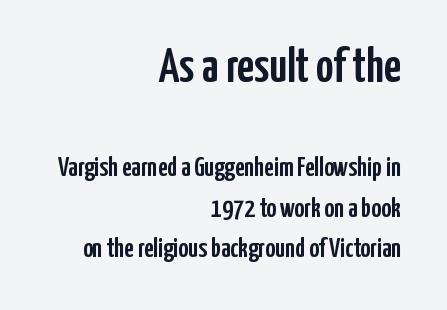
The image shows 48 px condensed sans-serif type, upright; set right-aligned, normal line spacing (1.5x), normal letter spacing, not underlined; the first (top) block is 1.78x larger; low stroke contrast and a medium x-height.
